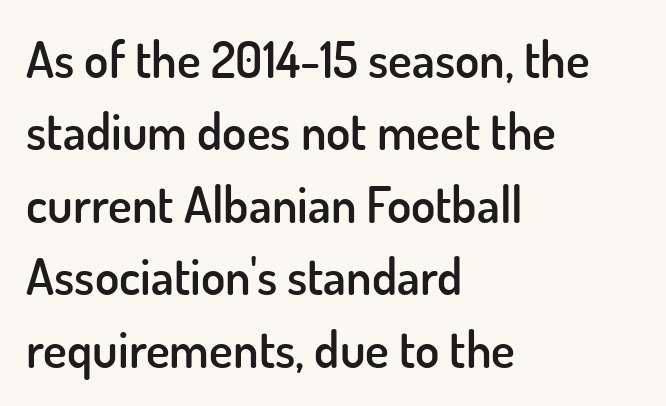
The image shows 50 px semibold sans-serif type, upright; set left-aligned, normal line spacing (1.45x), normal letter spacing, not underlined; low stroke contrast and a small x-height.
